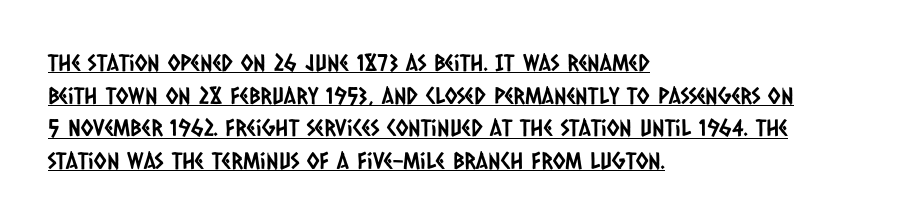
Casual observation: everything's shoved over to the left. Glance below the letters and you will spot a drawn line. The face used here is rendered with its standard letterfit. Regular leading.
